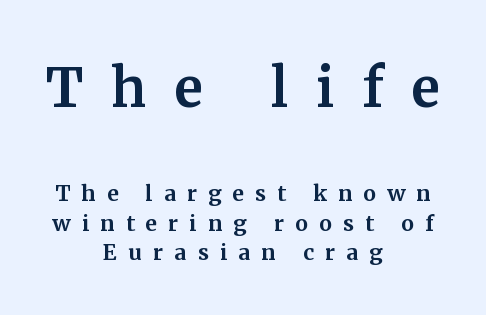
The image shows 72 px serif type, upright; set centered, tight line spacing (1.02x), unusually wide letter spacing (+0.38 em), not underlined; the first (top) block is 2.48x larger; medium stroke contrast and a medium x-height.
